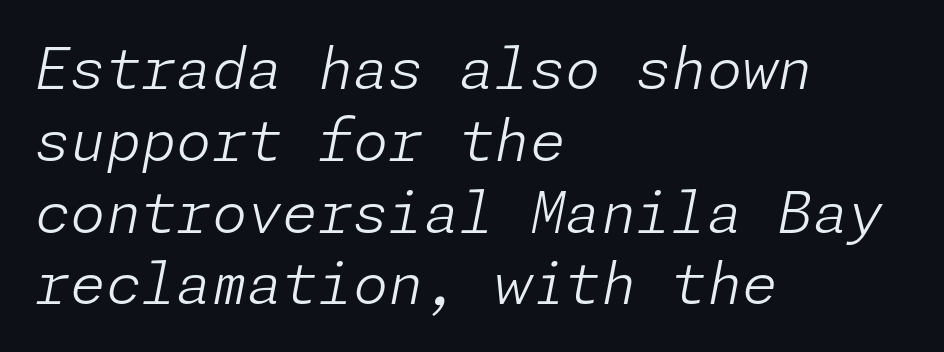
Q: Is the text bold? A: No.
Q: Is the text italic (slanted)? A: Yes, it leans right by about 11 degrees.
Q: Is the text underlined? A: No.
Q: How is the paragraph aligned? A: Left-aligned.
Q: Is the spacing between letters normal or unusually wide? A: Normal.
Q: Is the spacing between lines tight, normal or loose? A: Normal.
Q: Width (condensed, normal, or wide)? A: Normal.
Q: Stroke contrast? A: Low.
Q: x-height? A: Medium.
